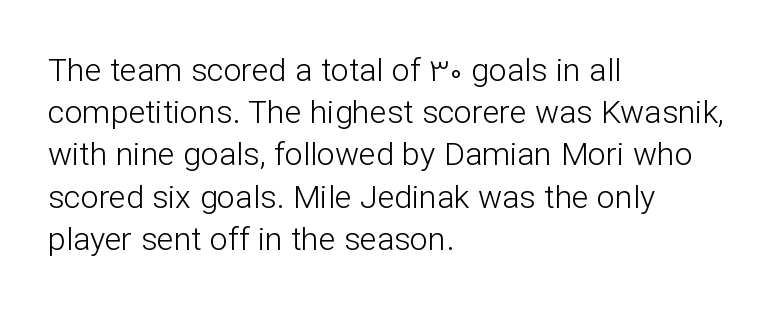
Q: Is the text bold? A: No.
Q: Is the text italic (slanted)? A: No, it is upright.
Q: Is the typeface a serif or a sans-serif typeface? A: Sans-serif.
Q: Is the text underlined? A: No.
Q: How is the paragraph aligned? A: Left-aligned.
Q: Is the spacing between letters normal or unusually wide? A: Normal.
Q: Is the spacing between lines tight, normal or loose? A: Normal.
Q: Width (condensed, normal, or wide)? A: Normal.
Q: Stroke contrast? A: Low.
Q: x-height? A: Medium.
Q: Monospaced? A: No.
